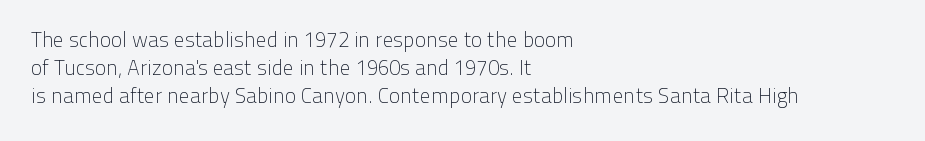
{"italic": "no", "bold": "no", "underline": "no", "align": "left", "line_spacing": "normal", "line_spacing_ratio": 1.34, "letter_spacing": "normal", "letter_spacing_em": 0.0, "glyph_px": 21}
